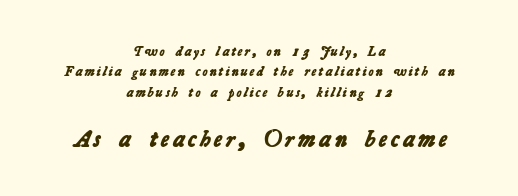
{"bold": "yes", "underline": "no", "align": "center", "line_spacing": "normal", "line_spacing_ratio": 1.46, "larger_block": "second", "size_ratio": 1.71, "glyph_px": 24}
